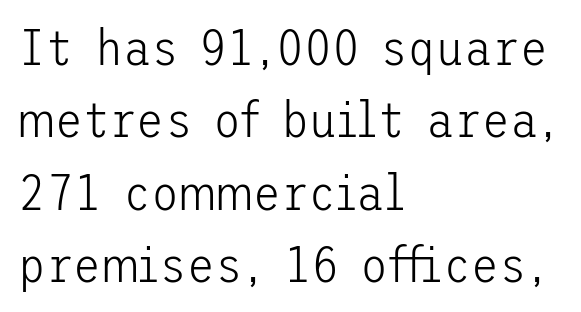
{"serif": "no", "italic": "no", "bold": "no", "weight": "light", "width": "normal", "stroke_contrast": "low", "x_height": "medium", "underline": "no", "align": "left", "line_spacing": "normal", "line_spacing_ratio": 1.42, "letter_spacing": "normal", "letter_spacing_em": 0.0, "glyph_px": 51}
